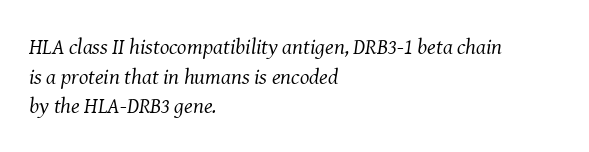
Horizontal alignment here is leftward, the default for most running prose. The leading is moderate, giving the passage an even texture. The letters look calm and open, with moderate or lighter stems. Nobody drew a line under any word here. The face used here has a pronounced slope to its letters.
